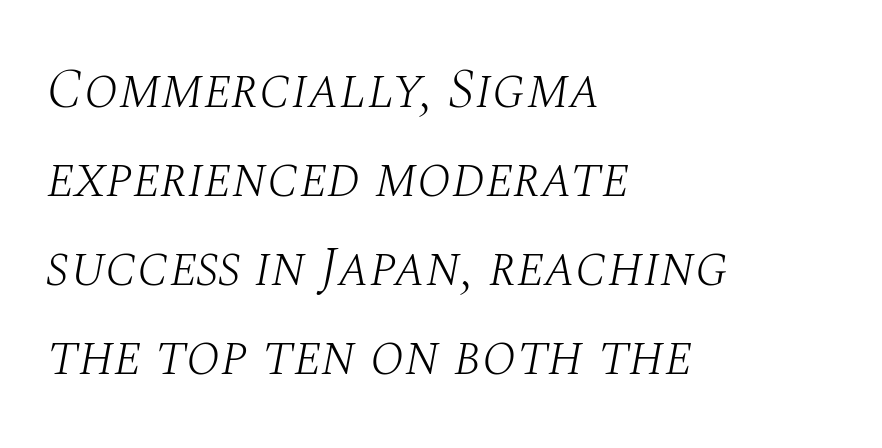
A light-to-regular cut is what we see here. Observe the serifs anchoring each vertical stroke in this sample. Does the leading feel generous? No, just average. Note the varied advance widths — an 'i' is clearly narrower than an 'm'. The glyphs look as if they've been sheared to an angle.
